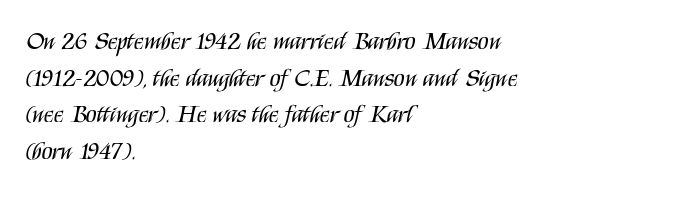
{"bold": "no", "underline": "no", "align": "left", "line_spacing": "normal", "line_spacing_ratio": 1.47, "letter_spacing": "normal", "letter_spacing_em": 0.0, "glyph_px": 25}
